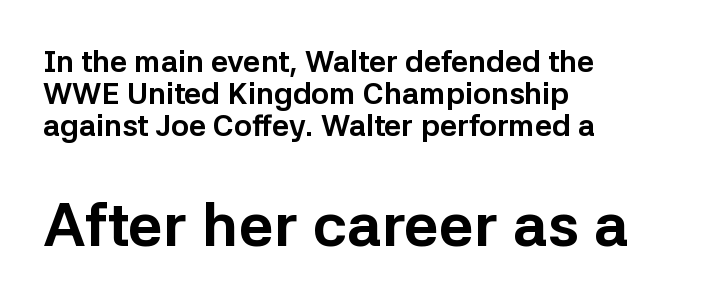
The type sits square on the baseline with zero lean. Underline: absent. Proportional: the letters do not fall into vertical columns. In terms of letterspacing, this is plain default setting. The compositor pushed each line to the left boundary. Of the two passages, the one underneath uses the larger point size.
